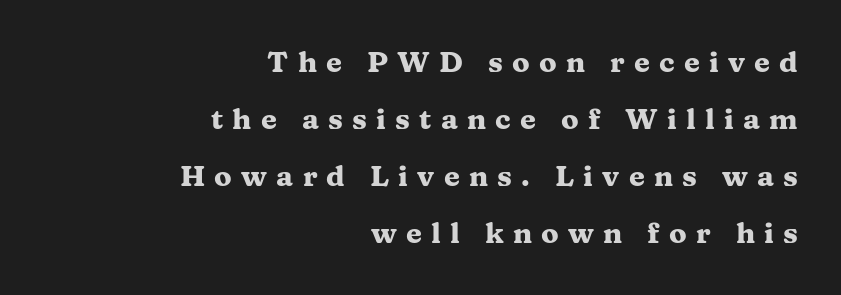
Q: Is the text bold? A: Yes.
Q: Is the text italic (slanted)? A: No, it is upright.
Q: Is the typeface a serif or a sans-serif typeface? A: Serif.
Q: Is the text underlined? A: No.
Q: How is the paragraph aligned? A: Right-aligned.
Q: Is the spacing between letters normal or unusually wide? A: Unusually wide.
Q: Is the spacing between lines tight, normal or loose? A: Loose.
Q: Width (condensed, normal, or wide)? A: Wide.
Q: Stroke contrast? A: Medium.
Q: x-height? A: Medium.
Q: Monospaced? A: No.
